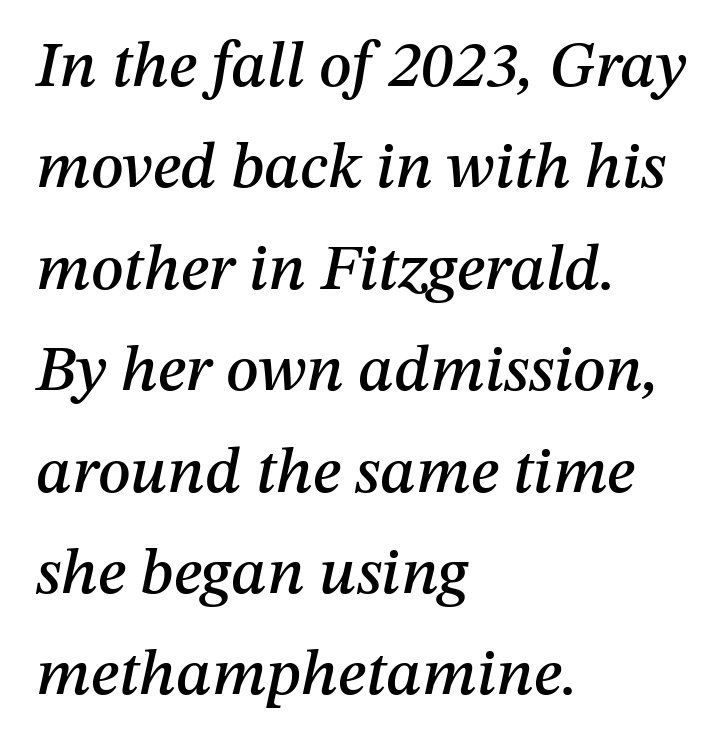
The image shows 65 px text type, italic (leaning right); set left-aligned, normal line spacing (1.56x), normal letter spacing, not underlined; medium stroke contrast and a medium x-height.
